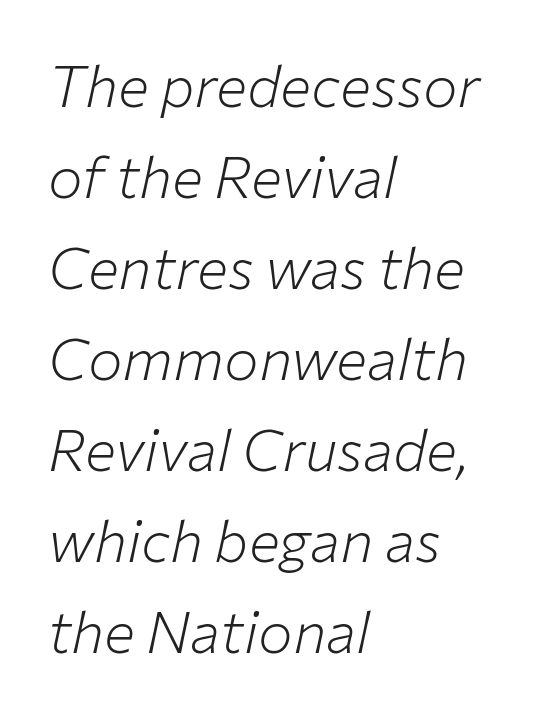
{"italic": "yes", "lean": "right", "slant_degrees": 12, "bold": "no", "weight": "light", "width": "normal", "stroke_contrast": "low", "x_height": "medium", "monospaced": "no", "underline": "no", "align": "left", "line_spacing": "normal", "line_spacing_ratio": 1.57, "letter_spacing": "normal", "letter_spacing_em": 0.0, "glyph_px": 58}
